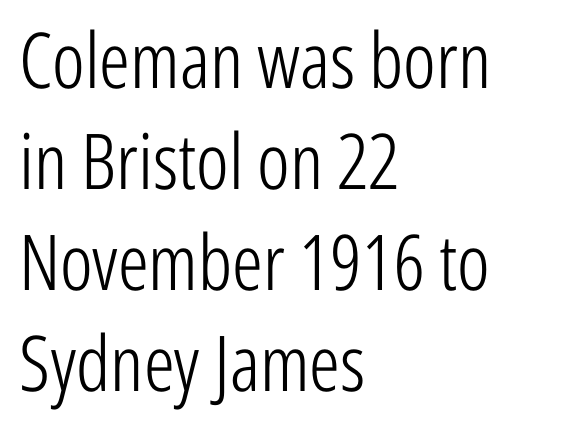
Here the designer chose a conventional face with non-uniform glyph widths. Clear beneath every line of the passage. The font sits on the lighter half of the weight spectrum, regular included. These lines are set flush left with a ragged right edge.
